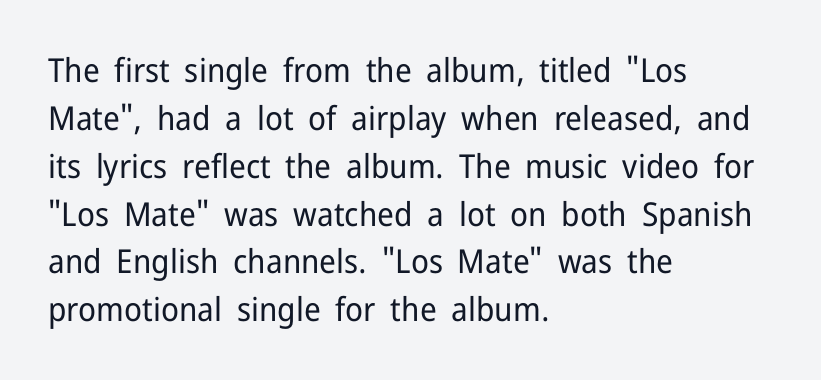
Casual observation: everything's shoved over to the left. Classification — sans serif. The typography opts for an upright posture over an oblique one. Here the designer chose a conventional face with non-uniform glyph widths. The rendering uses a moderate line-height, typical for paragraphs.
